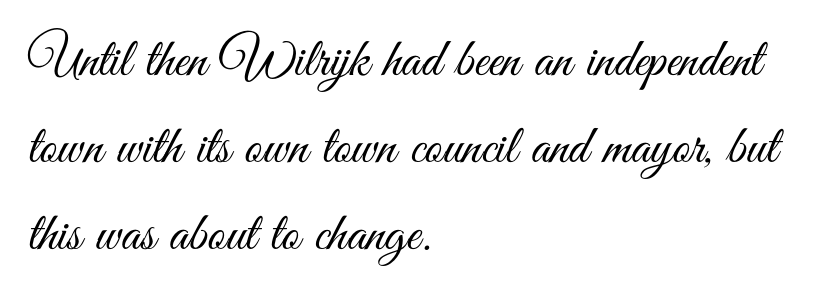
{"serif": "no", "bold": "no", "weight": "light", "width": "condensed", "stroke_contrast": "medium", "x_height": "small", "monospaced": "no", "underline": "no", "align": "left", "line_spacing": "normal", "line_spacing_ratio": 1.58, "letter_spacing": "normal", "letter_spacing_em": 0.0, "glyph_px": 55}
